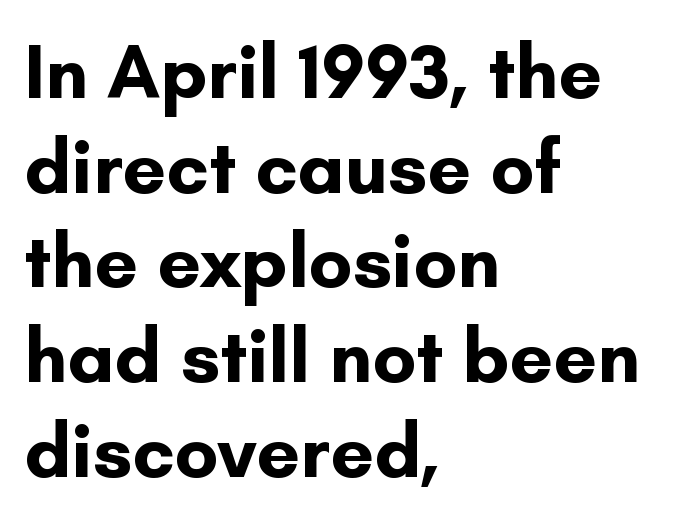
Spacing verdict: proportional, widths tailored to each character. Characters remain perfectly vertical along every line. Typographically, this falls in the sans-serif category. The face used here is rendered with its standard letterfit.
